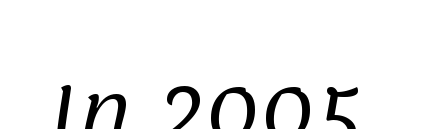
{"serif": "no", "bold": "no", "weight": "regular", "width": "normal", "stroke_contrast": "low", "x_height": "large", "monospaced": "no", "underline": "yes", "letter_spacing": "normal", "letter_spacing_em": 0.0, "glyph_px": 75}
